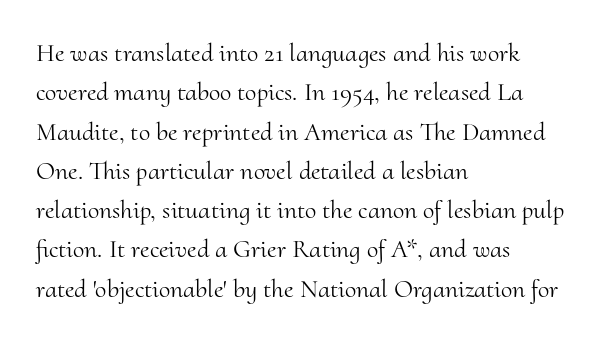
{"italic": "no", "bold": "no", "underline": "no", "align": "left", "line_spacing": "normal", "line_spacing_ratio": 1.51, "letter_spacing": "normal", "letter_spacing_em": 0.0, "glyph_px": 26}
